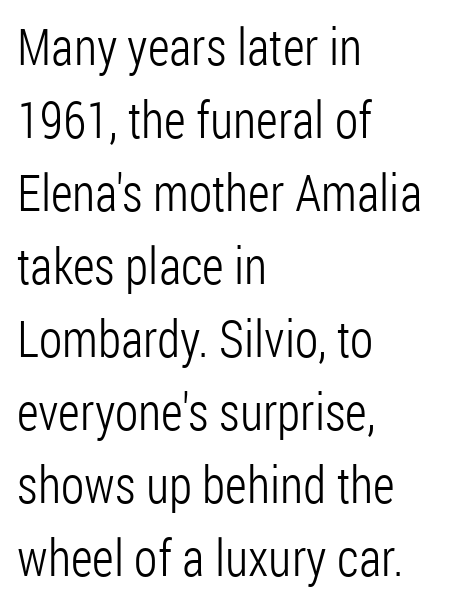
The image shows 51 px light, condensed sans-serif type, upright; set left-aligned, normal line spacing (1.43x), normal letter spacing, not underlined; low stroke contrast and a medium x-height.
